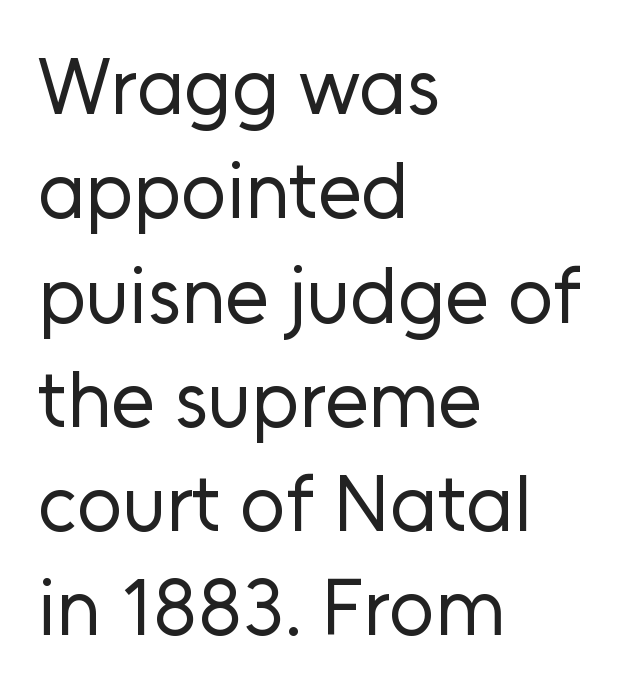
{"serif": "no", "italic": "no", "bold": "no", "weight": "regular", "width": "normal", "stroke_contrast": "low", "x_height": "medium", "monospaced": "no", "underline": "no", "align": "left", "line_spacing": "normal", "line_spacing_ratio": 1.32, "letter_spacing": "normal", "letter_spacing_em": 0.0, "glyph_px": 79}
